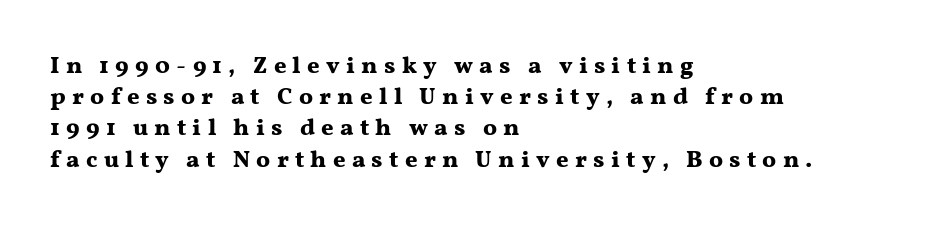
The specimen omits any rule beneath the text block's lines. Every character sits straight up, as roman type does. Strong, thick strokes mark this as bold type. Line spacing here is normal. The rendering anchors every line to the left-hand side. The tracking jumps out immediately: characters are airy and widely separated.
